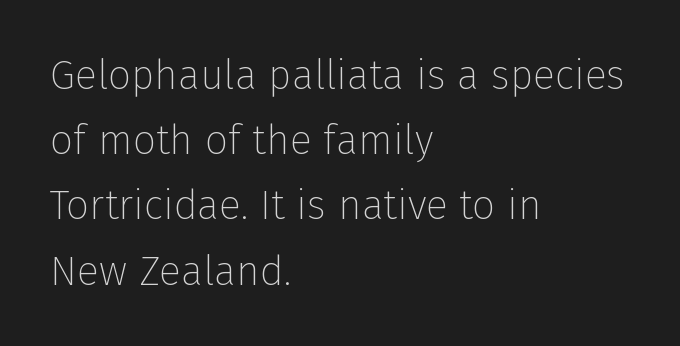
{"serif": "no", "italic": "no", "bold": "no", "weight": "thin", "width": "normal", "stroke_contrast": "low", "x_height": "medium", "monospaced": "no", "underline": "no", "align": "left", "line_spacing": "normal", "line_spacing_ratio": 1.59, "letter_spacing": "normal", "letter_spacing_em": 0.0, "glyph_px": 41}
